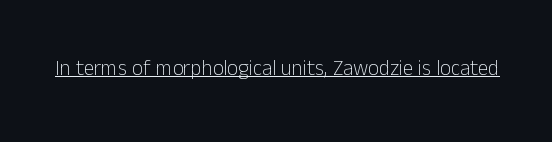
Italic: no, the glyphs are upright roman. You can see a thin bar hugging the bottom of the glyphs. Nothing heavy about these letters — not bold at all. Look at the tracking — it's just the regular setting, nothing added.
